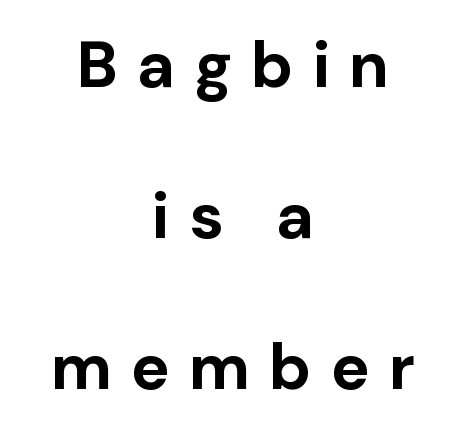
The image shows 65 px bold sans-serif type, upright; set centered, loose line spacing (2.32x), unusually wide letter spacing (+0.29 em), not underlined; low stroke contrast and a medium x-height.
